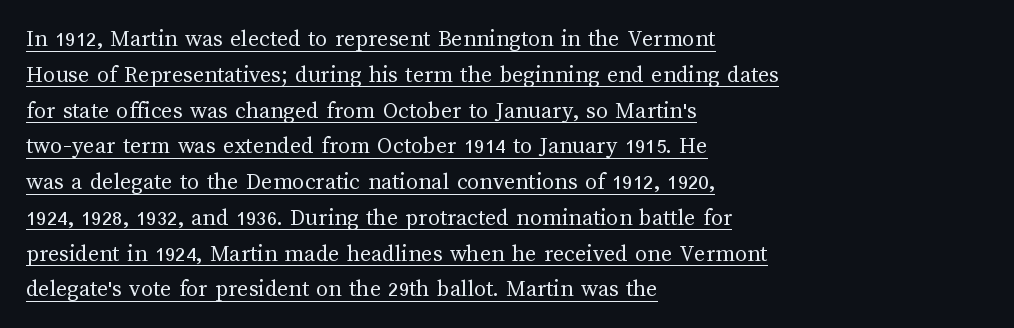
The space between consecutive lines is moderate. Typeset ragged right — the left edge is the straight one. It's the straight-up-and-down kind of type. There is no visible air inserted between adjacent glyphs.
